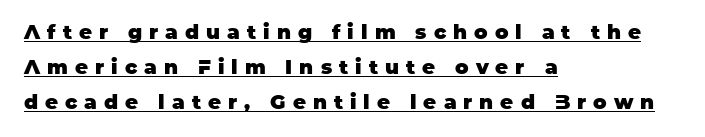
Q: Is the text bold? A: Yes.
Q: Is the text italic (slanted)? A: No, it is upright.
Q: Is the text underlined? A: Yes.
Q: How is the paragraph aligned? A: Left-aligned.
Q: Is the spacing between letters normal or unusually wide? A: Unusually wide.
